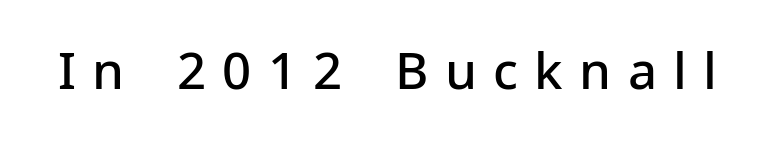
The image shows 51 px semibold sans-serif type, upright; set unusually wide letter spacing (+0.32 em), not underlined; low stroke contrast and a medium x-height.
